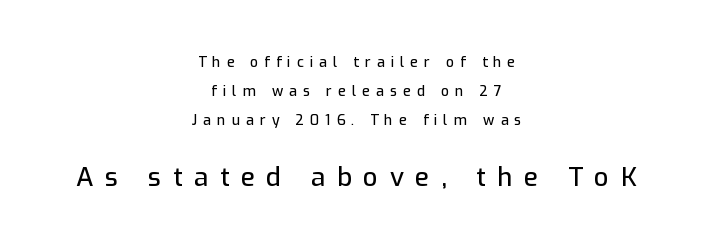
Q: Is the text italic (slanted)? A: No, it is upright.
Q: Is the text underlined? A: No.
Q: How is the paragraph aligned? A: Centered.
Q: Is the spacing between letters normal or unusually wide? A: Unusually wide.
Q: Is the spacing between lines tight, normal or loose? A: Loose.
Q: Which block of text is set in a larger size, the first (top) or the second (bottom)? A: The second (bottom) one.
